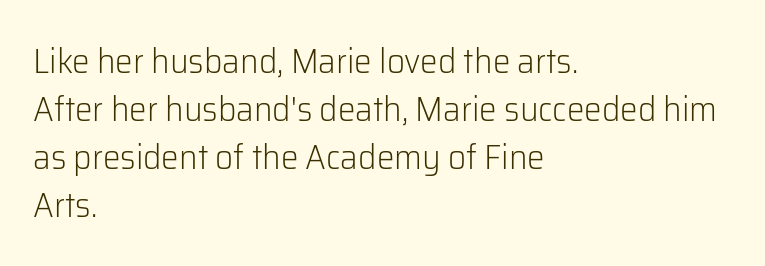
{"serif": "no", "italic": "no", "bold": "no", "weight": "light", "width": "normal", "stroke_contrast": "low", "x_height": "medium", "monospaced": "no", "underline": "no", "align": "left", "line_spacing": "normal", "line_spacing_ratio": 1.37, "letter_spacing": "normal", "letter_spacing_em": 0.0, "glyph_px": 35}
